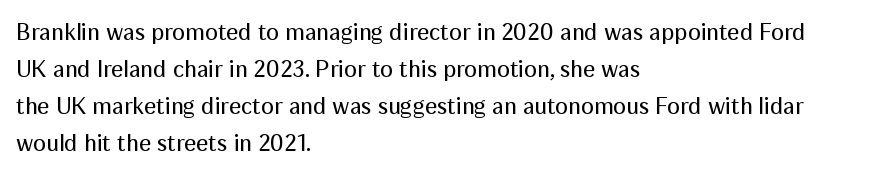
Q: Is the text bold? A: No.
Q: Is the text italic (slanted)? A: No, it is upright.
Q: Is the text underlined? A: No.
Q: How is the paragraph aligned? A: Left-aligned.
Q: Is the spacing between letters normal or unusually wide? A: Normal.
Q: Is the spacing between lines tight, normal or loose? A: Normal.
